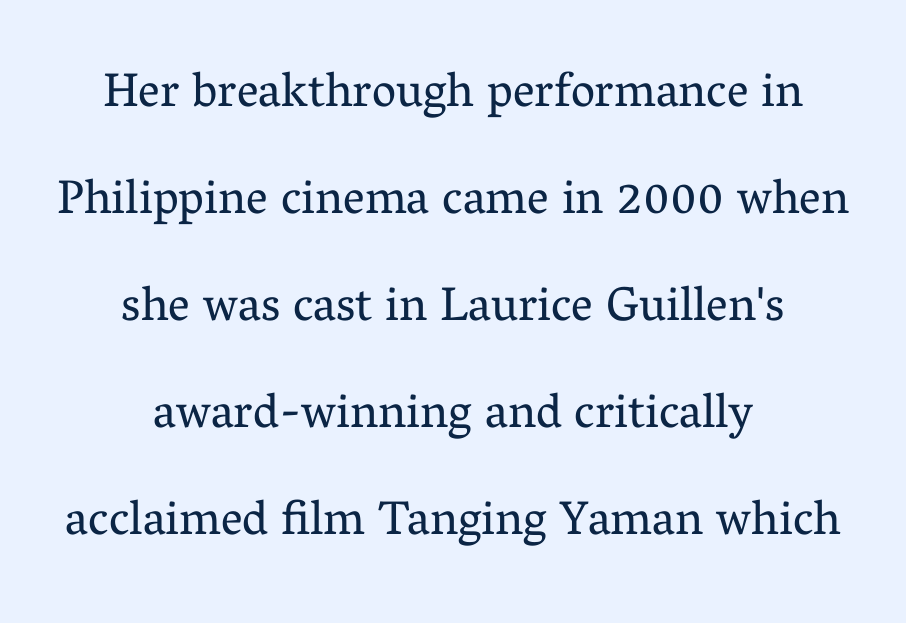
Each word holds together tightly as a unit, with standard inter-letter gaps. Widely set lines give the paragraph a tall, airy silhouette. The specimen omits any rule beneath the text block's lines. Is the stroke heavy? The answer is a plain regular-or-lighter.
